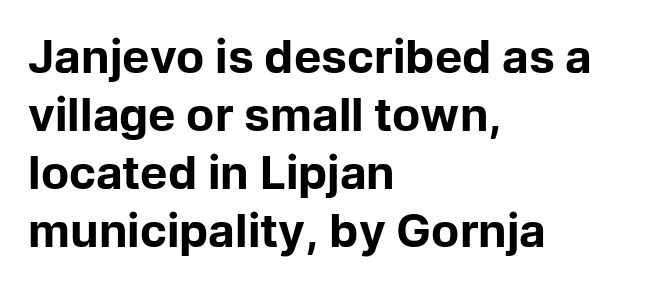
{"serif": "no", "italic": "no", "bold": "yes", "weight": "bold", "width": "normal", "stroke_contrast": "low", "x_height": "medium", "monospaced": "no", "underline": "no", "align": "left", "line_spacing": "normal", "line_spacing_ratio": 1.26, "letter_spacing": "normal", "letter_spacing_em": 0.0, "glyph_px": 46}
